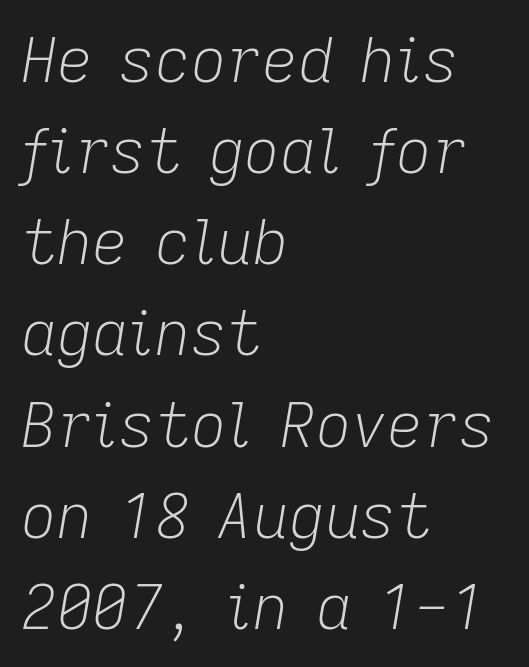
All the whitespace from short lines collects on the right. The font's italic variant was chosen for this text. Beneath every word, the page is bare. Line spacing here is normal. In terms of letterspacing, this is plain default setting.
